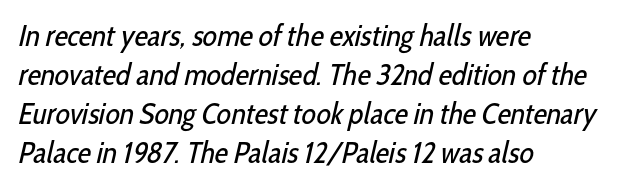
{"serif": "no", "bold": "no", "weight": "regular", "width": "condensed", "stroke_contrast": "low", "x_height": "medium", "monospaced": "no", "underline": "no", "align": "left", "line_spacing": "normal", "line_spacing_ratio": 1.3, "letter_spacing": "normal", "letter_spacing_em": 0.0, "glyph_px": 30}
